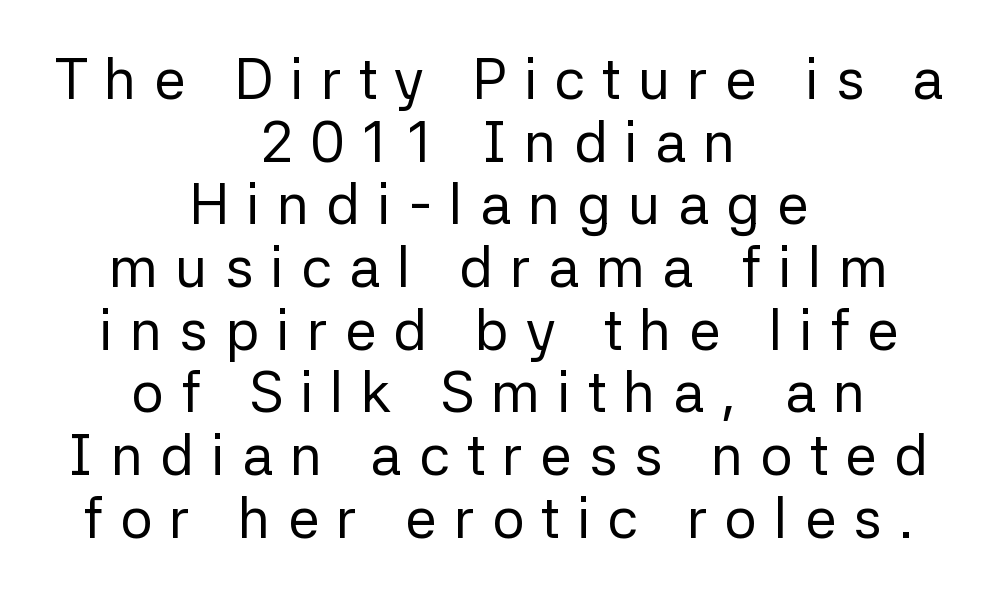
Q: Is the text bold? A: No.
Q: Is the text italic (slanted)? A: No, it is upright.
Q: Is the typeface a serif or a sans-serif typeface? A: Sans-serif.
Q: Is the text underlined? A: No.
Q: How is the paragraph aligned? A: Centered.
Q: Is the spacing between letters normal or unusually wide? A: Unusually wide.
Q: Is the spacing between lines tight, normal or loose? A: Tight.
Q: Width (condensed, normal, or wide)? A: Normal.
Q: Stroke contrast? A: Low.
Q: x-height? A: Medium.
Q: Monospaced? A: No.
